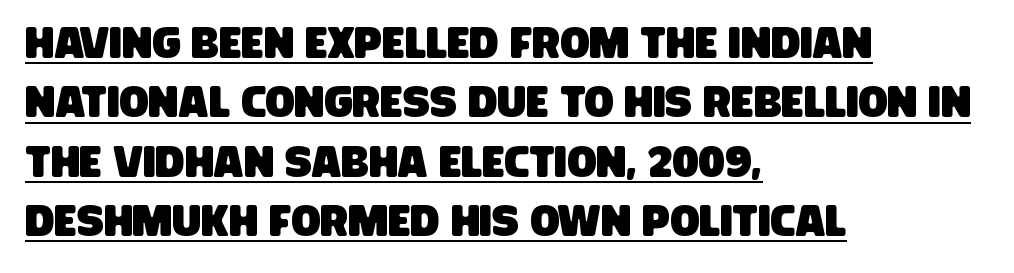
Q: Is the typeface a serif or a sans-serif typeface? A: Sans-serif.
Q: Is the text underlined? A: Yes.
Q: How is the paragraph aligned? A: Left-aligned.
Q: Is the spacing between letters normal or unusually wide? A: Normal.
Q: Is the spacing between lines tight, normal or loose? A: Normal.
Q: Width (condensed, normal, or wide)? A: Condensed.
Q: Stroke contrast? A: Low.
Q: x-height? A: Large.
Q: Monospaced? A: No.
